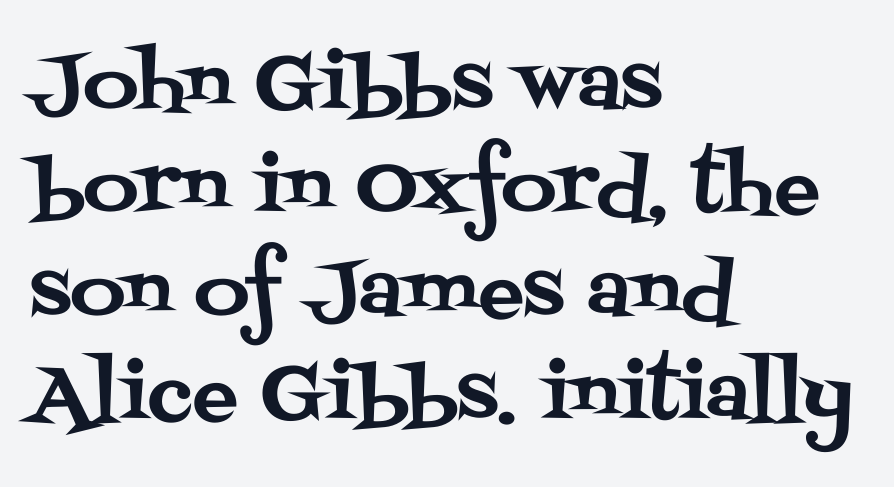
The image shows 76 px serif type, upright; set left-aligned, normal line spacing (1.36x), normal letter spacing, not underlined; medium stroke contrast and a large x-height.
